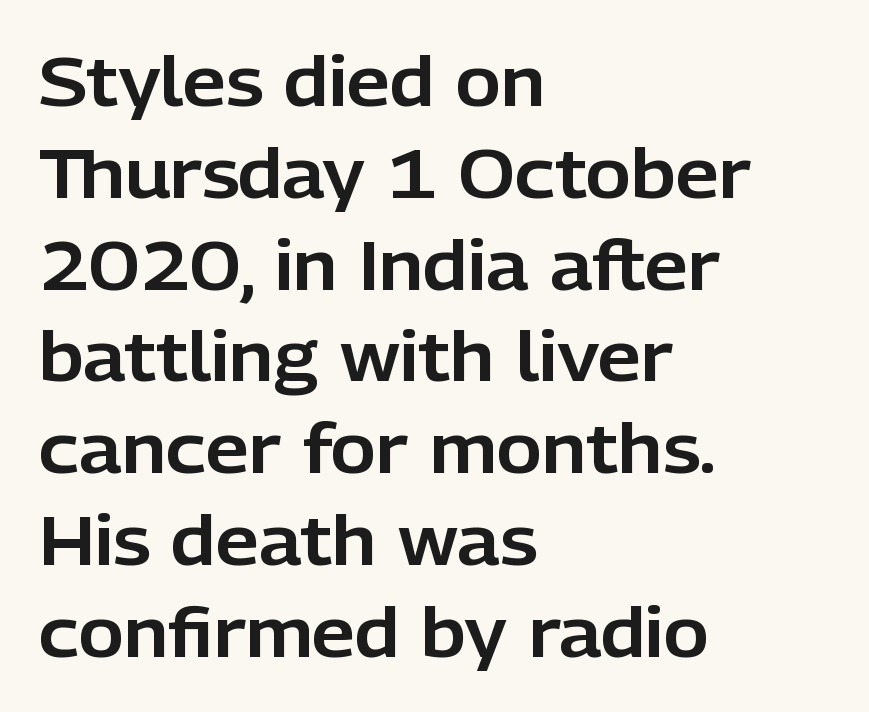
In terms of posture, this sample is upright. Each new line begins a customary step beneath the previous one. The rendering shows plain stroke endings on the letterforms — a sans-serif design. The letters advance in unequal steps, a hallmark of proportional type.
